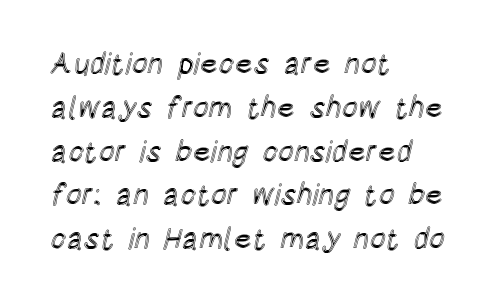
The image shows 30 px condensed type; set left-aligned, normal line spacing (1.46x), normal letter spacing, not underlined; a large x-height.
